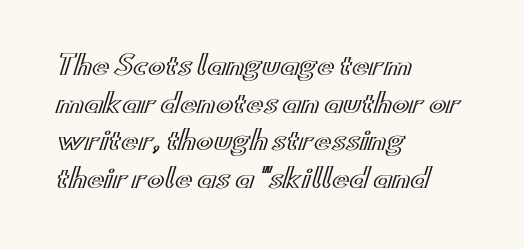
The image shows 26 px text type; set left-aligned, normal line spacing (1.45x), normal letter spacing, not underlined.
